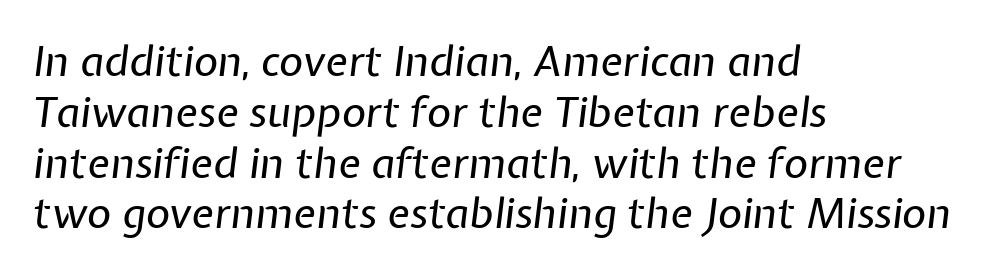
Q: Is the text bold? A: No.
Q: Is the text italic (slanted)? A: Yes, it leans right by about 7 degrees.
Q: Is the text underlined? A: No.
Q: How is the paragraph aligned? A: Left-aligned.
Q: Is the spacing between letters normal or unusually wide? A: Normal.
Q: Width (condensed, normal, or wide)? A: Normal.
Q: Stroke contrast? A: Low.
Q: x-height? A: Medium.
Q: Monospaced? A: No.
